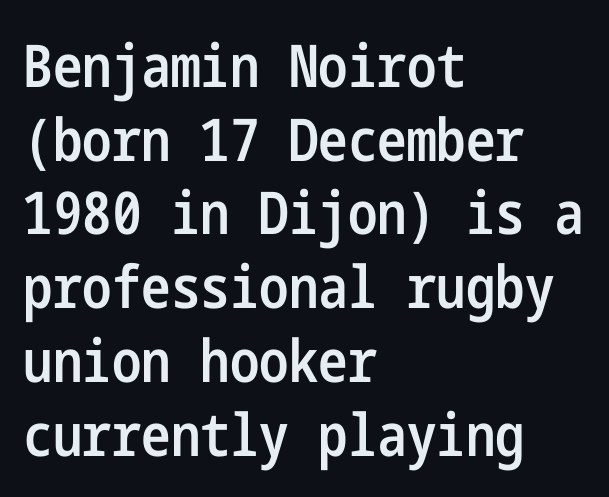
The image shows 59 px semibold, condensed sans-serif type, upright; set left-aligned, normal line spacing (1.25x), normal letter spacing, not underlined; low stroke contrast and a medium x-height.
